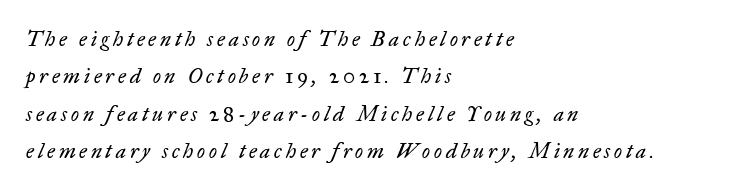
{"italic": "yes", "lean": "right", "slant_degrees": 17, "bold": "no", "underline": "no", "align": "left", "line_spacing_ratio": 1.78, "glyph_px": 21}
